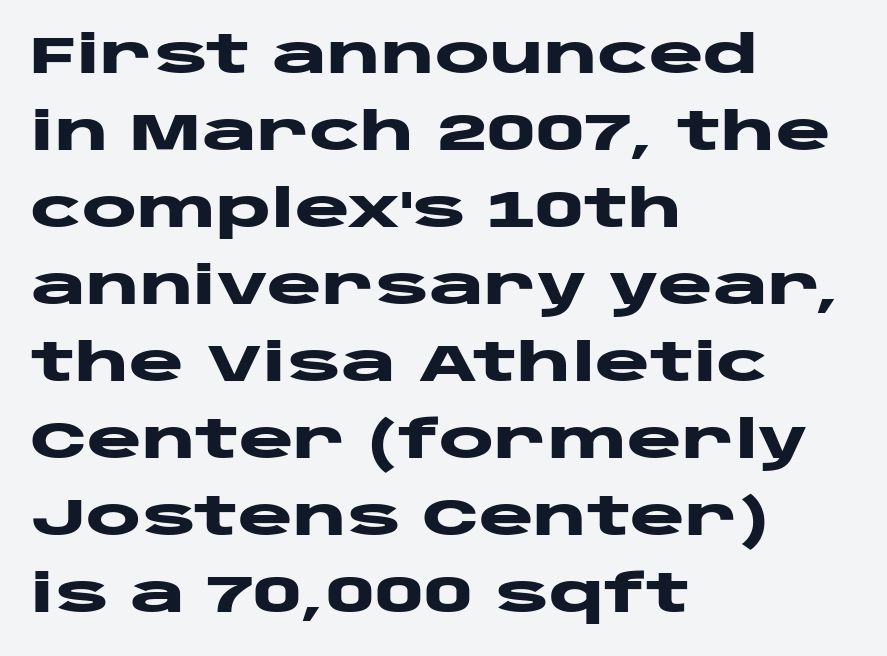
The image shows 52 px heavy, wide sans-serif type, upright; set left-aligned, normal line spacing (1.48x), normal letter spacing, not underlined; low stroke contrast and a large x-height.
